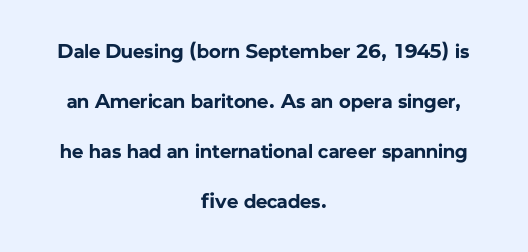
{"italic": "no", "bold": "yes", "underline": "no", "align": "center", "line_spacing": "loose", "line_spacing_ratio": 2.5, "letter_spacing": "normal", "letter_spacing_em": 0.0, "glyph_px": 20}
